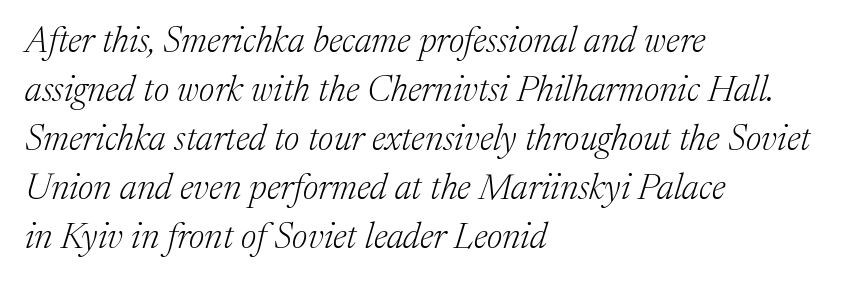
Horizontal bands of white between lines are of average thickness. Visually the block forms a straight wall on the left and a jagged coastline on the right. The line texture is even and compact thanks to regular tracking. Quick note: italic. Check under the words: just untouched page.
